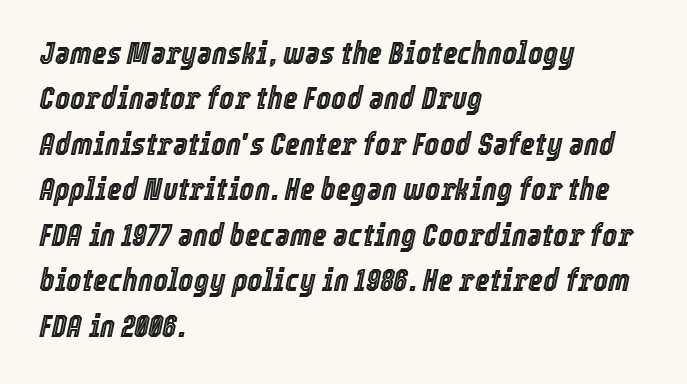
Observe the ordinary spacing: letters are neighbours, not strangers. This rendering uses left alignment, leaving the right contour irregular. Type without underlining. Observe the lean: these are italic letterforms. Evenly set lines give the paragraph a standard silhouette.
